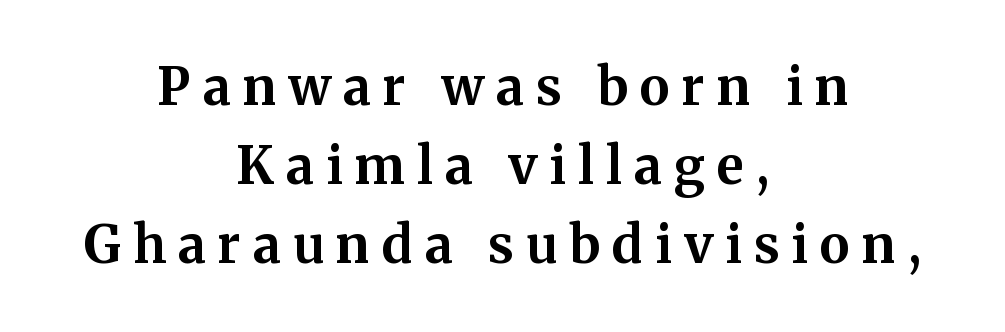
The image shows 51 px bold serif type, upright; set centered, normal line spacing (1.55x), unusually wide letter spacing (+0.24 em), not underlined; medium stroke contrast and a medium x-height.
